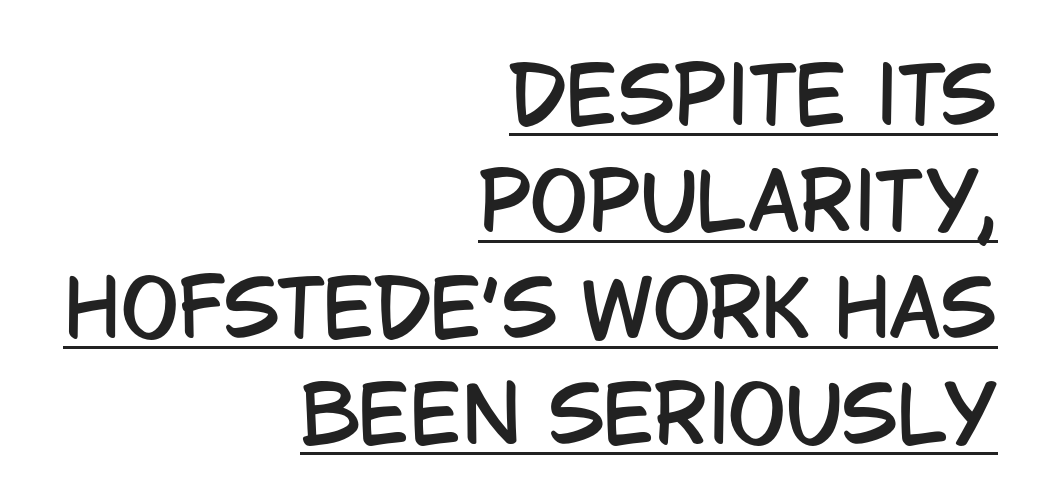
Q: Is the text italic (slanted)? A: No, it is upright.
Q: Is the typeface a serif or a sans-serif typeface? A: Sans-serif.
Q: Is the text underlined? A: Yes.
Q: How is the paragraph aligned? A: Right-aligned.
Q: Is the spacing between letters normal or unusually wide? A: Normal.
Q: Is the spacing between lines tight, normal or loose? A: Normal.
Q: Width (condensed, normal, or wide)? A: Condensed.
Q: Stroke contrast? A: Low.
Q: x-height? A: Large.
Q: Monospaced? A: No.
